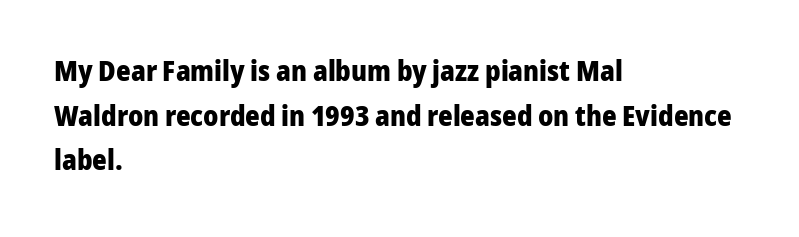
Q: Is the text bold? A: Yes.
Q: Is the text italic (slanted)? A: No, it is upright.
Q: Is the typeface a serif or a sans-serif typeface? A: Sans-serif.
Q: Is the text underlined? A: No.
Q: How is the paragraph aligned? A: Left-aligned.
Q: Is the spacing between letters normal or unusually wide? A: Normal.
Q: Is the spacing between lines tight, normal or loose? A: Normal.
Q: Width (condensed, normal, or wide)? A: Normal.
Q: Stroke contrast? A: Low.
Q: x-height? A: Medium.
Q: Monospaced? A: No.
